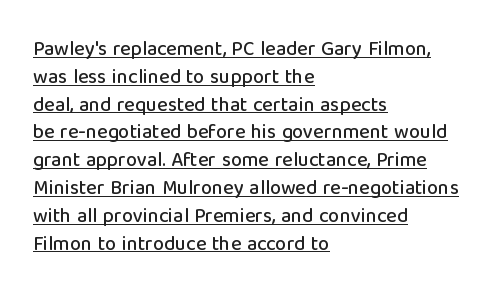
The image shows 20 px text type, upright; set left-aligned, normal line spacing (1.39x), normal letter spacing, underlined.
